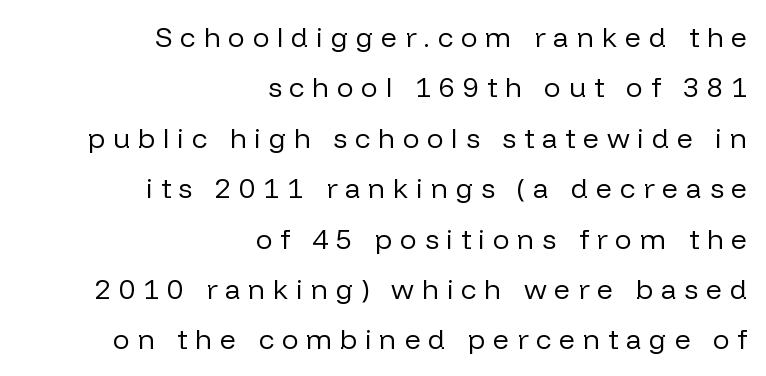
Underlining? Definitely not there. You can tell it's not italic because the verticals are truly vertical. Think of a printed novel: that variable character pitch is what you see here. Ink coverage per letter is moderate at most. No feet cap the strokes, marking this as sans-serif type.
